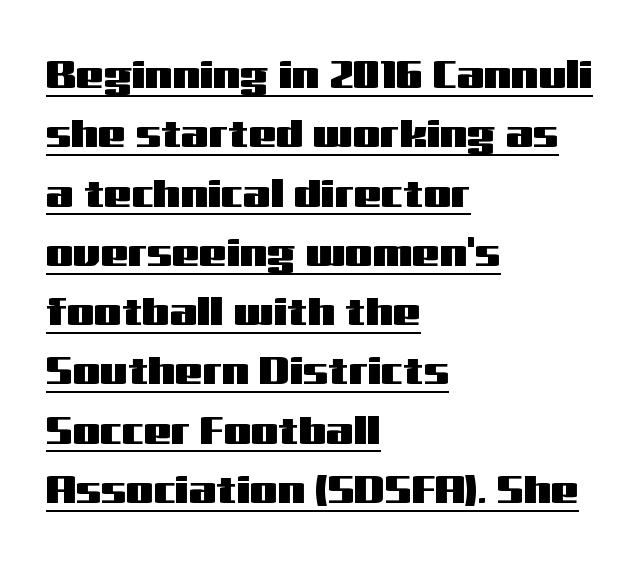
The face used here is a sans, in the tradition of grotesques and geometrics. The ragged edge is on the right, which tells us the setting is flush left. Compared with typical paragraphs, the rows here are spaced about the same. There is no visible air inserted between adjacent glyphs. Varying glyph widths throughout — classic text-font behaviour.
